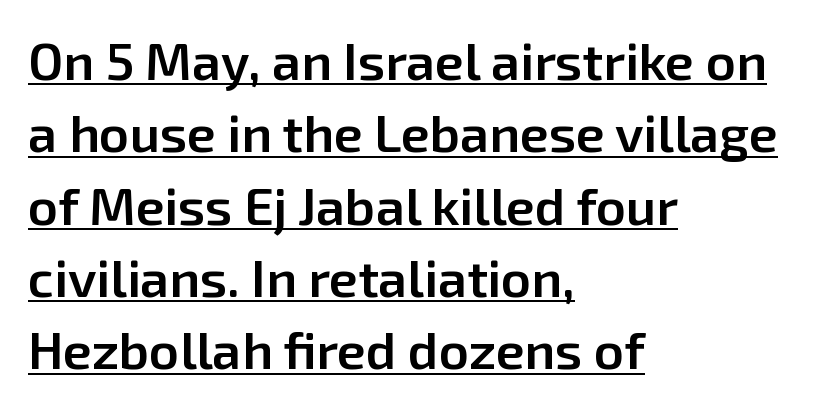
The rendering uses natural spacing where letterforms have individual widths. The rendered words wear a rule along their underside. Students, this is semibold: more ink than regular, less than bold. Vertical strokes here are truly vertical. No feet cap the strokes, marking this as sans-serif type.
